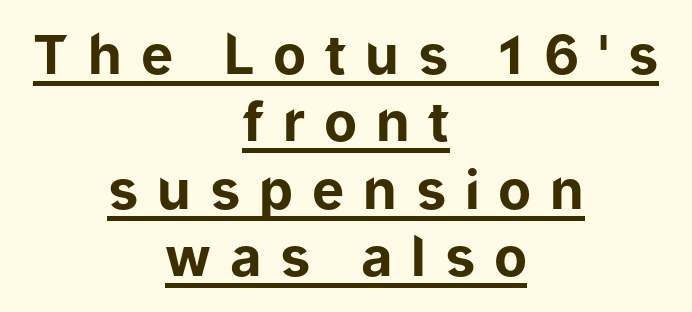
{"serif": "no", "italic": "no", "bold": "yes", "weight": "bold", "width": "normal", "stroke_contrast": "low", "x_height": "medium", "monospaced": "no", "underline": "yes", "align": "center", "line_spacing": "normal", "line_spacing_ratio": 1.25, "letter_spacing": "wide", "letter_spacing_em": 0.35, "glyph_px": 54}
